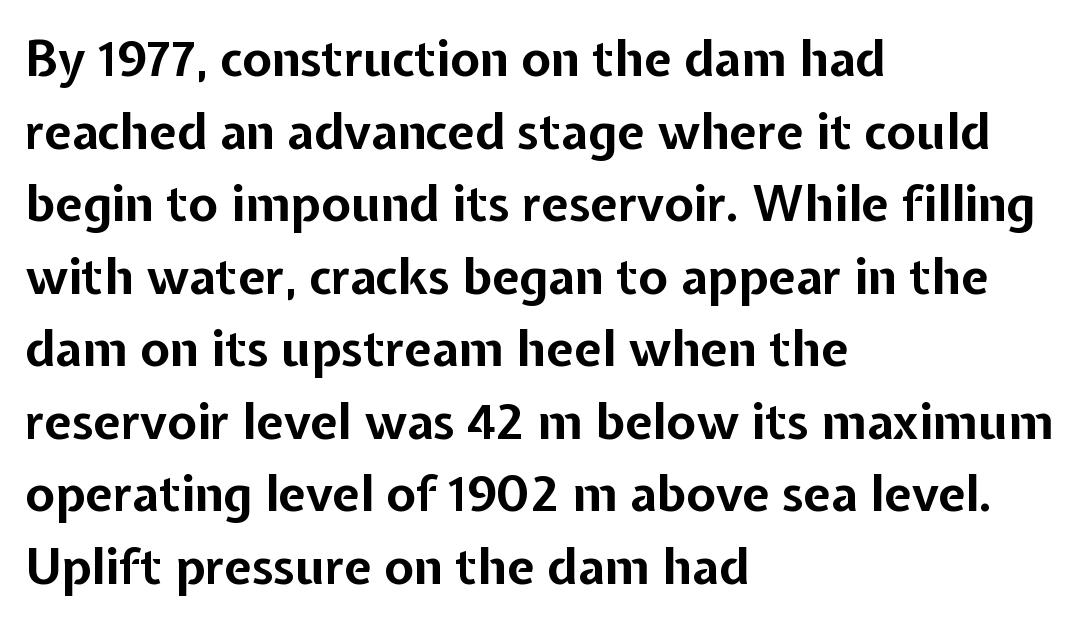
Successive baselines arrive at the customary interval. Has an underline been added? It has not. Examine the stroke ends and you'll find no serifs. Is this a fixed-width face? No — the glyphs have proportional, varying widths. The type is set solid horizontally, with unmodified tracking. Posture: straight, roman, zero tilt.
